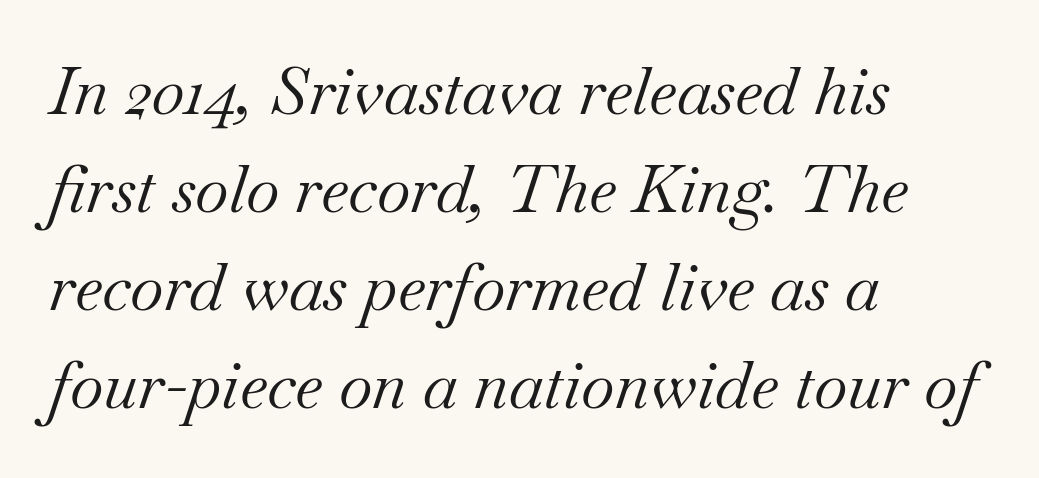
Q: Is the text bold? A: No.
Q: Is the text italic (slanted)? A: Yes, it leans right by about 18 degrees.
Q: Is the typeface a serif or a sans-serif typeface? A: Serif.
Q: Is the text underlined? A: No.
Q: How is the paragraph aligned? A: Left-aligned.
Q: Is the spacing between letters normal or unusually wide? A: Normal.
Q: Is the spacing between lines tight, normal or loose? A: Normal.
Q: Width (condensed, normal, or wide)? A: Normal.
Q: Stroke contrast? A: Medium.
Q: x-height? A: Small.
Q: Monospaced? A: No.
